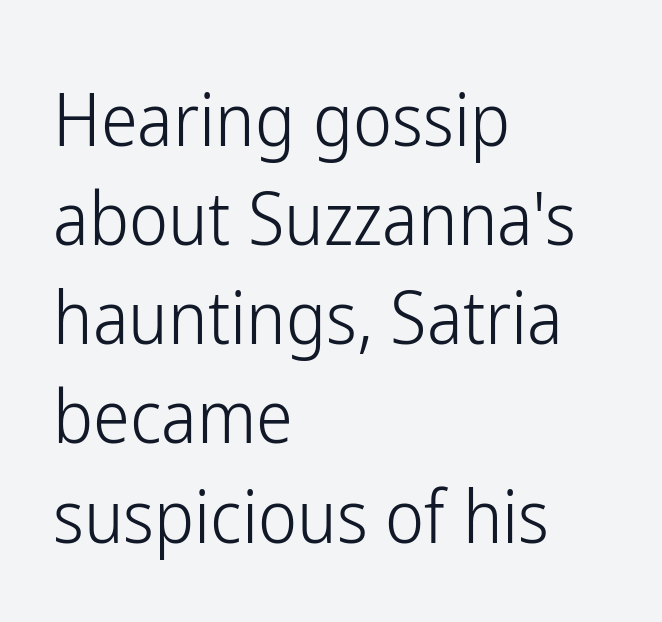
Short note: letters normally spaced. The passage shown is typed in a proportional face where columns would drift. When letters stand straight like this, we call the style roman or upright. Horizontally, the lines are justified to the leading edge only. These glyphs show unthickened strokes, regular width or finer.
